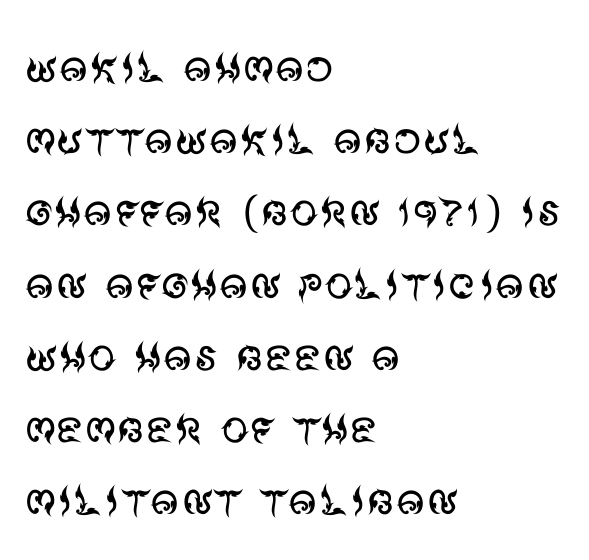
Q: Is the text bold? A: No.
Q: Is the text italic (slanted)? A: No, it is upright.
Q: Is the typeface a serif or a sans-serif typeface? A: Sans-serif.
Q: Is the text underlined? A: No.
Q: How is the paragraph aligned? A: Left-aligned.
Q: Is the spacing between letters normal or unusually wide? A: Normal.
Q: Is the spacing between lines tight, normal or loose? A: Normal.
Q: Width (condensed, normal, or wide)? A: Normal.
Q: Stroke contrast? A: Medium.
Q: x-height? A: Large.
Q: Monospaced? A: No.
